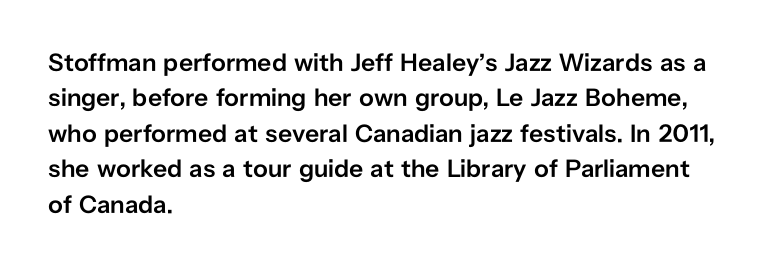
Every letter is mildly thick-stroked: semibold rather than bold. The passage is arranged the way most books set body copy — flush left. The axis of the letterforms is exactly vertical. The rendering uses a moderate line-height, typical for paragraphs.
